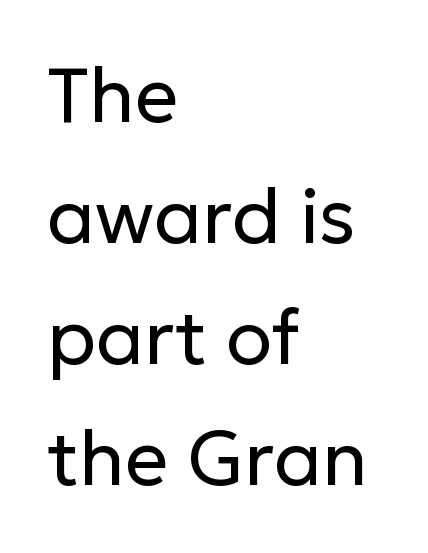
{"serif": "no", "italic": "no", "bold": "no", "weight": "regular", "width": "normal", "stroke_contrast": "low", "x_height": "medium", "monospaced": "no", "underline": "no", "align": "left", "line_spacing": "normal", "line_spacing_ratio": 1.59, "letter_spacing": "normal", "letter_spacing_em": 0.0, "glyph_px": 76}
